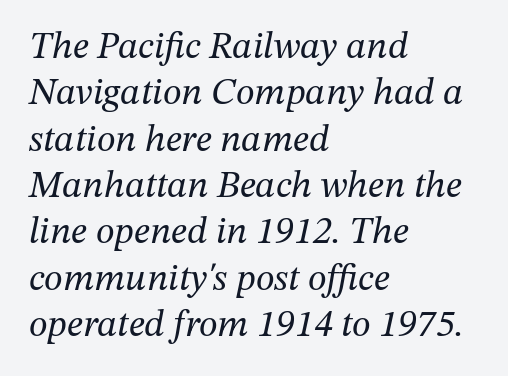
Letters have the restrained weight of plain body copy at most. Honestly, the letter spacing is just normal — you wouldn't notice it. Notice how the passage keeps a crisp vertical edge on the left only. The glyphs are unaccompanied by any horizontal stroke below them.
